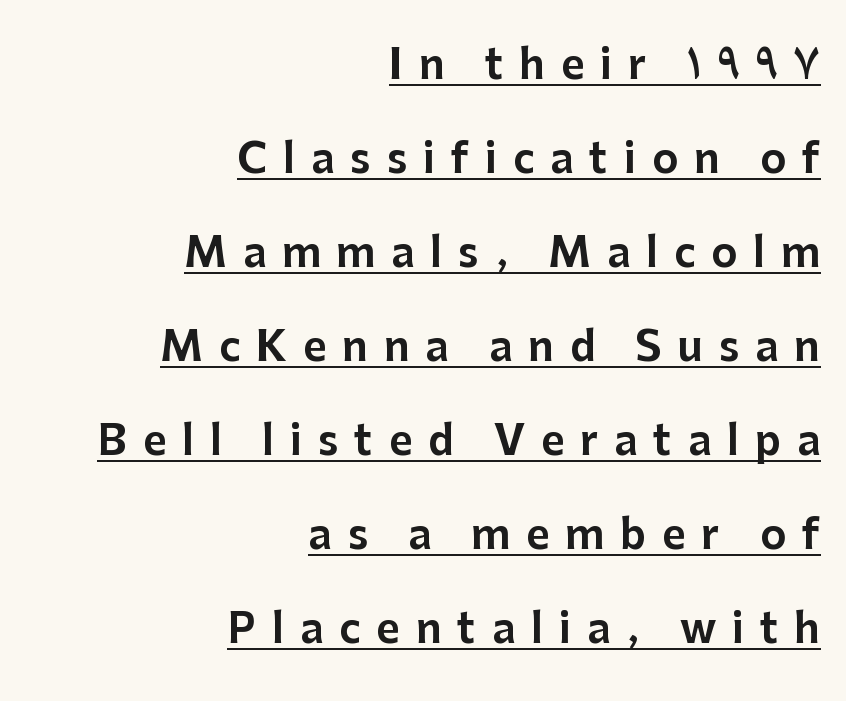
The image shows 40 px sans-serif type, upright; set right-aligned, loose line spacing (2.35x), unusually wide letter spacing (+0.4 em), underlined; low stroke contrast and a medium x-height.
